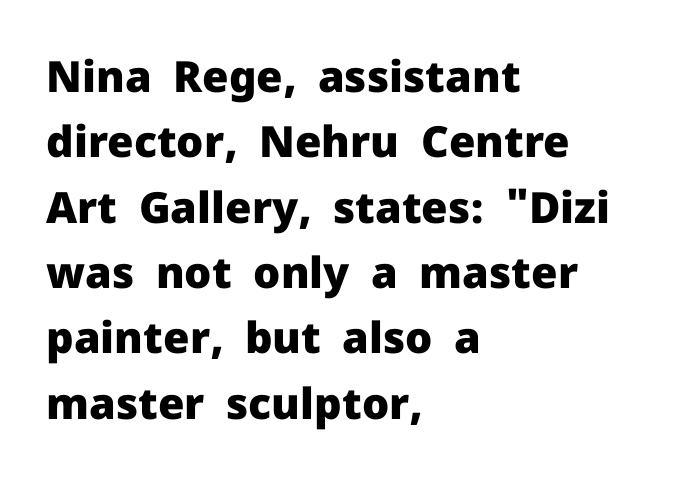
The passage shown has conventional tracking throughout. The type sits square on the baseline with zero lean. The rendering uses a moderate line-height, typical for paragraphs. The font family rendered here belongs to the sans-serif group. Chunky letters — that's bold for sure. Varying glyph widths throughout — classic text-font behaviour.
